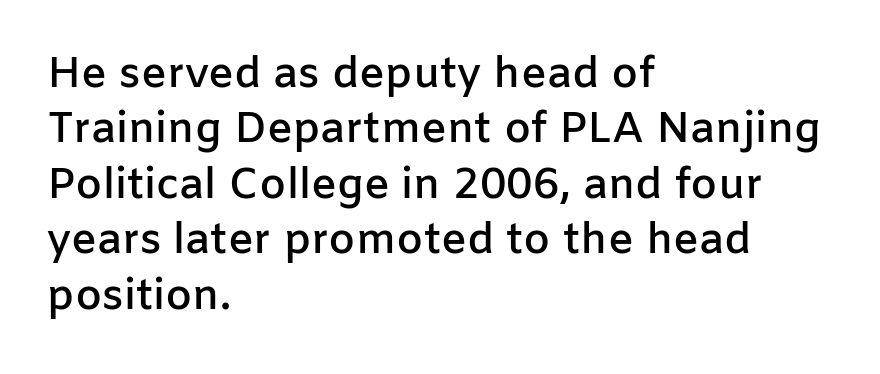
The image shows 43 px semibold sans-serif type, upright; set left-aligned, normal line spacing (1.29x), normal letter spacing, not underlined; low stroke contrast and a medium x-height.
